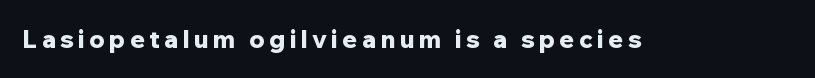
The image shows 24 px bold type, upright; set not underlined.
